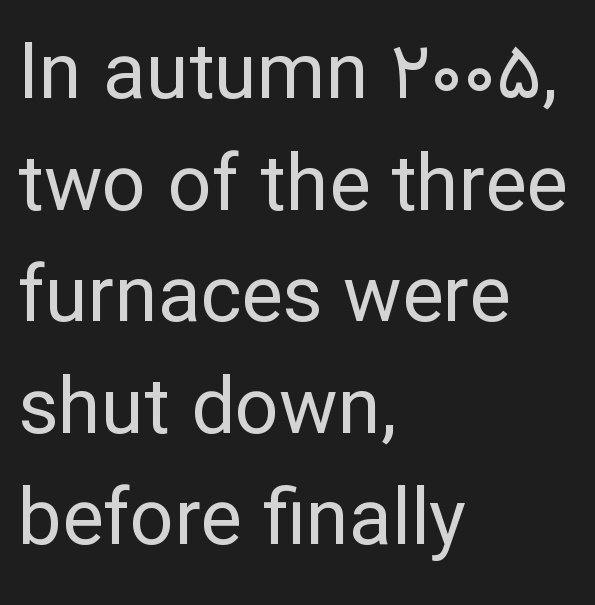
{"serif": "no", "italic": "no", "bold": "no", "weight": "regular", "width": "normal", "stroke_contrast": "low", "x_height": "medium", "monospaced": "no", "underline": "no", "align": "left", "line_spacing": "normal", "line_spacing_ratio": 1.43, "letter_spacing": "normal", "letter_spacing_em": 0.0, "glyph_px": 78}
